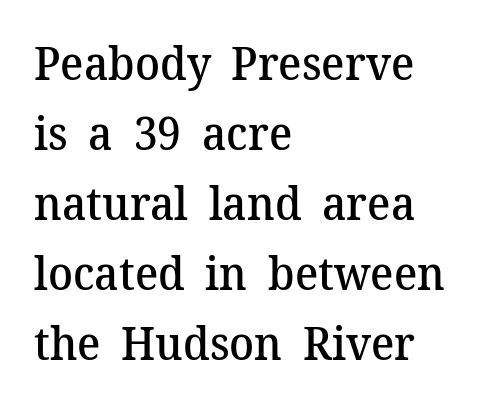
{"serif": "yes", "italic": "no", "bold": "semi", "weight": "semibold", "width": "normal", "stroke_contrast": "medium", "x_height": "medium", "monospaced": "no", "underline": "no", "align": "left", "line_spacing": "normal", "line_spacing_ratio": 1.52, "letter_spacing": "normal", "letter_spacing_em": 0.0, "glyph_px": 46}
